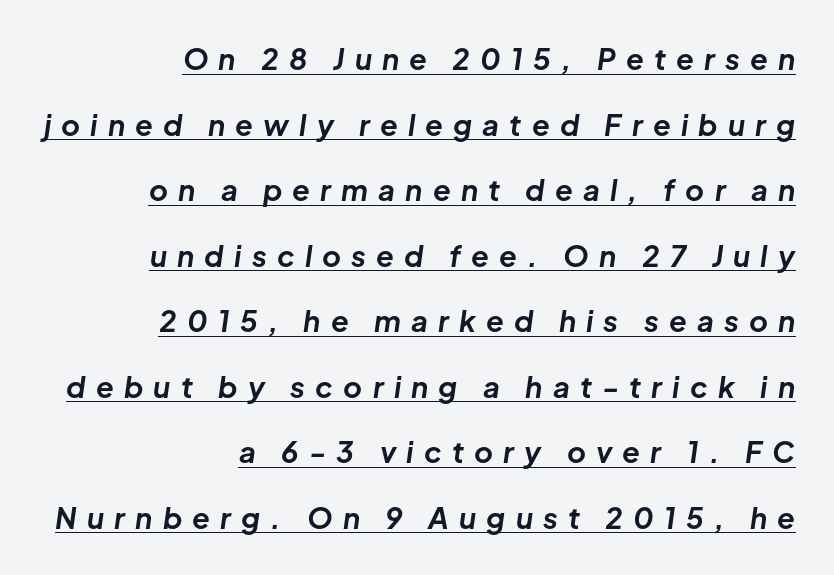
These characters rest on top of a visible drawn line. One glance says open: line gaps are wider than usual. The strokes are fattened all the way to bold. Horizontally, the lines are justified to the trailing edge only. Each word looks stretched out because of the extra space between its letters.
